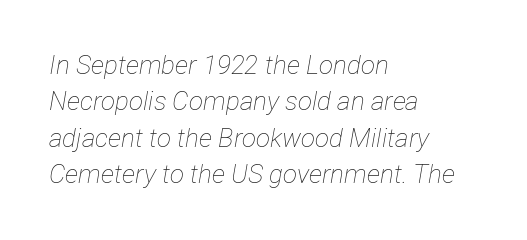
Q: Is the text bold? A: No.
Q: Is the text italic (slanted)? A: Yes, it leans right by about 12 degrees.
Q: Is the text underlined? A: No.
Q: How is the paragraph aligned? A: Left-aligned.
Q: Is the spacing between letters normal or unusually wide? A: Normal.
Q: Is the spacing between lines tight, normal or loose? A: Normal.
